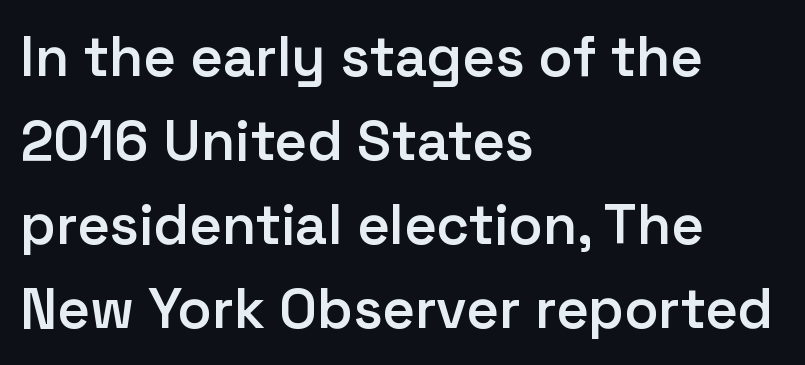
The image shows 56 px semibold sans-serif type, upright; set left-aligned, normal line spacing (1.5x), normal letter spacing, not underlined; low stroke contrast and a medium x-height.
